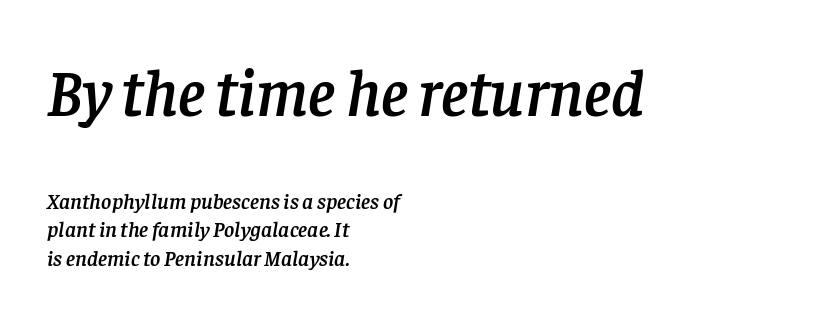
Does extra space separate the letters? No, they use regular spacing. The axis of the letterforms is tilted away from vertical. Visually the block forms a straight wall on the left and a jagged coastline on the right. Is this a sans? No — the strokes have serifs.
